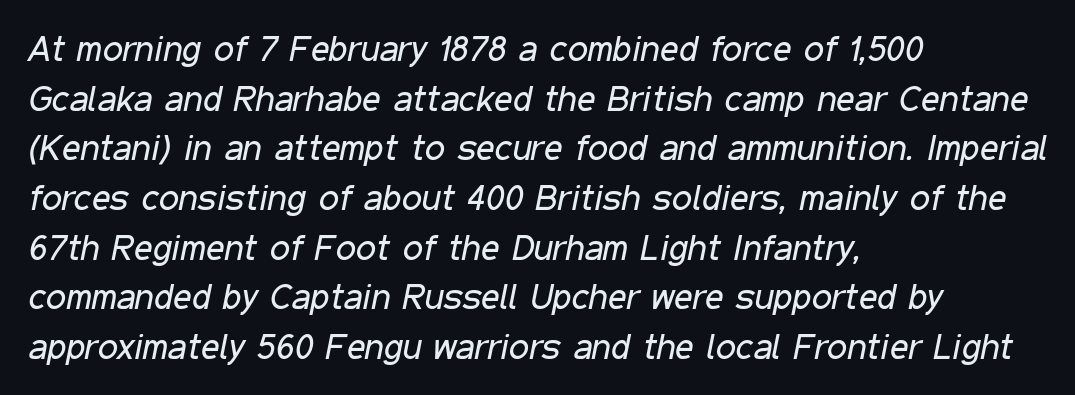
{"italic": "yes", "lean": "right", "slant_degrees": 11, "bold": "no", "weight": "regular", "width": "condensed", "stroke_contrast": "low", "x_height": "medium", "monospaced": "no", "underline": "no", "align": "left", "line_spacing": "normal", "line_spacing_ratio": 1.38, "letter_spacing": "normal", "letter_spacing_em": 0.0, "glyph_px": 36}
